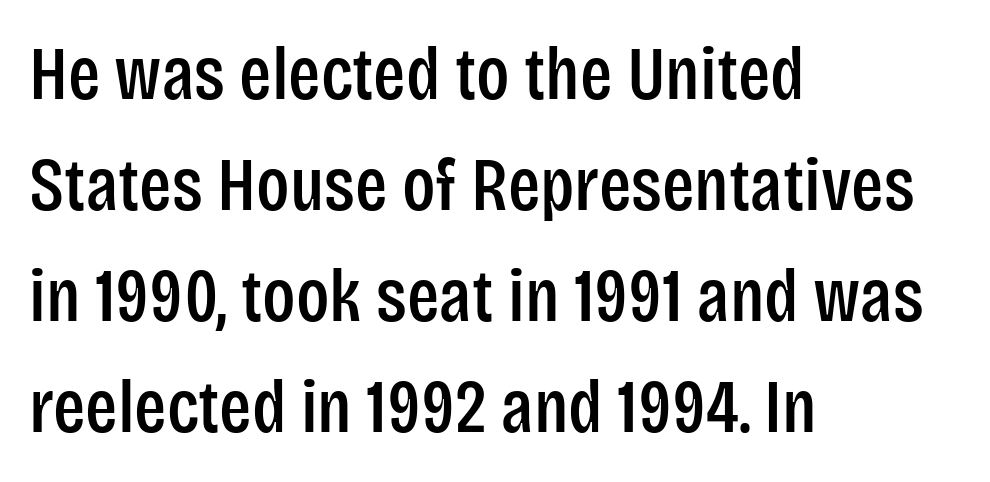
The image shows 75 px condensed sans-serif type, upright; set left-aligned, normal line spacing (1.48x), normal letter spacing, not underlined; low stroke contrast and a large x-height.
